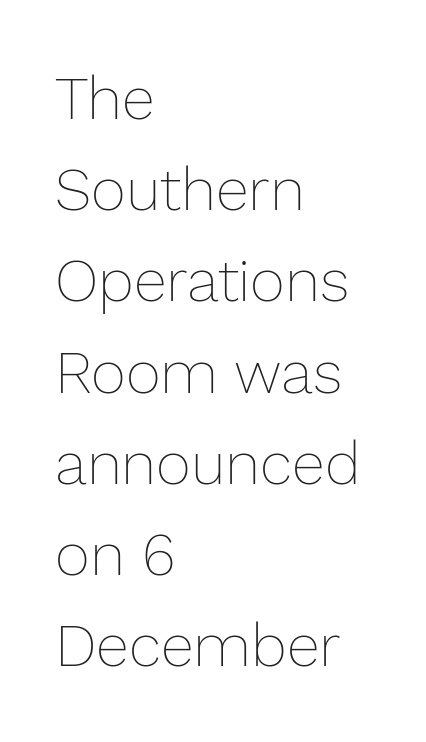
The image shows 60 px thin type, upright; set left-aligned, normal line spacing (1.52x), normal letter spacing, not underlined; low stroke contrast and a medium x-height.
